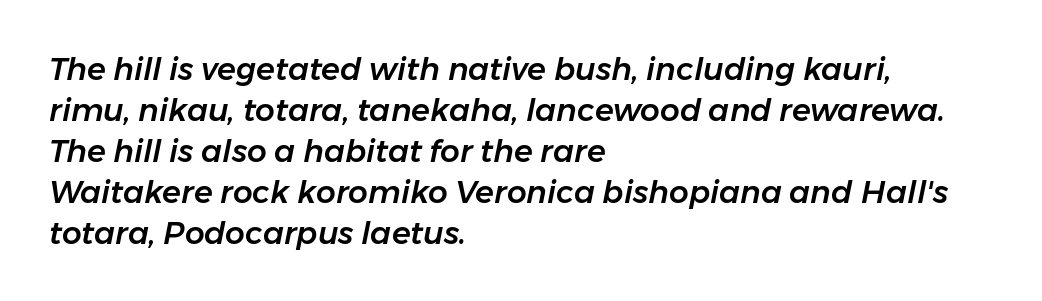
The image shows 31 px text type, italic (leaning right); set left-aligned, normal line spacing (1.32x), normal letter spacing, not underlined; low stroke contrast and a medium x-height.
